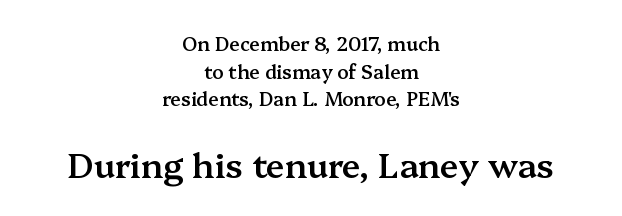
The image shows 34 px semibold serif type, upright; set centered, normal line spacing (1.45x), normal letter spacing, not underlined; the second (bottom) block is 1.79x larger; medium stroke contrast and a medium x-height.
